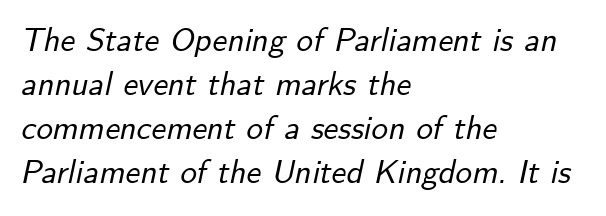
Regular leading. The paragraph has a hard left edge and a soft right edge. Rendered with sloped, italic letterforms. Varying glyph widths throughout — classic text-font behaviour. Tracking here is standard; glyphs follow each other at the usual distance. The zone under the glyphs is completely vacant.
